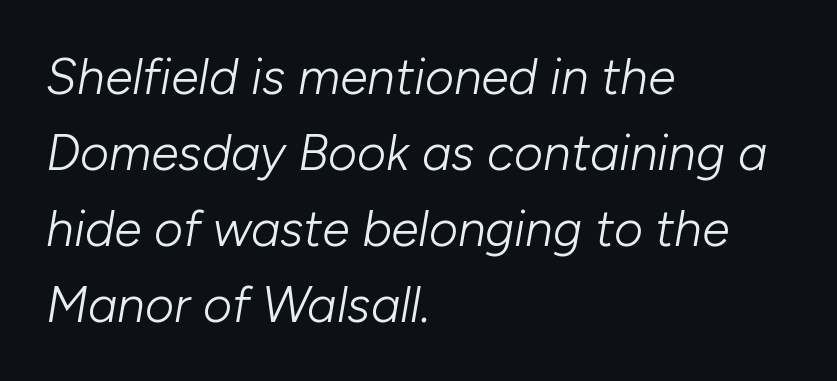
The lettering tilts uniformly, giving the passage an italic look. Glyph-to-glyph distance matches everyday printed text. This block has exactly the height ordinary leading produces. Heft: none added — not bold. Varying glyph widths throughout — classic text-font behaviour. Check under the words: just untouched page.
